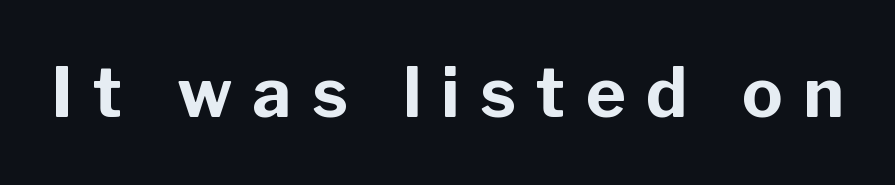
Q: Is the text bold? A: Yes.
Q: Is the text italic (slanted)? A: No, it is upright.
Q: Is the typeface a serif or a sans-serif typeface? A: Sans-serif.
Q: Is the text underlined? A: No.
Q: Is the spacing between letters normal or unusually wide? A: Unusually wide.
Q: Width (condensed, normal, or wide)? A: Normal.
Q: Stroke contrast? A: Low.
Q: x-height? A: Medium.
Q: Monospaced? A: No.
